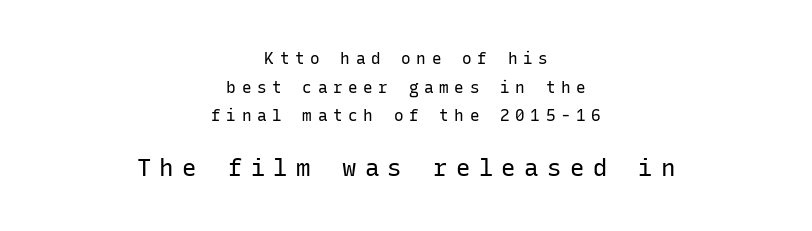
Q: Is the text bold? A: No.
Q: Is the text italic (slanted)? A: No, it is upright.
Q: Is the text underlined? A: No.
Q: How is the paragraph aligned? A: Centered.
Q: Is the spacing between letters normal or unusually wide? A: Unusually wide.
Q: Which block of text is set in a larger size, the first (top) or the second (bottom)? A: The second (bottom) one.
